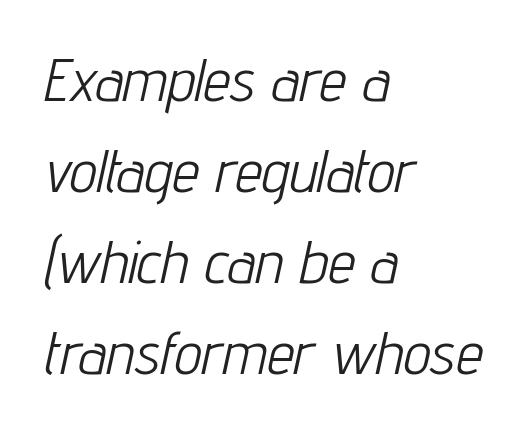
A student would call this left alignment; a typographer would say flush left, rag right. It's the slanting kind of type. Tracking value appears to be zero — textbook default spacing. Anything drawn beneath the words? Only blank space. The designer left line spacing at the default.
